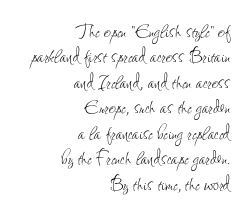
Stems here are at most as thick as an everyday book face. Is there much room between lines? No — they nearly touch. Which margin do the lines hug? The right one — the left edge is uneven. Just letters on the line, the space beneath them empty.
